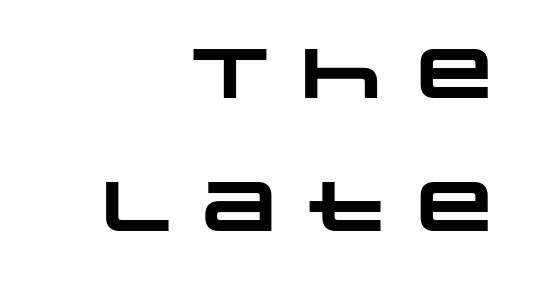
{"serif": "no", "bold": "yes", "weight": "heavy", "width": "wide", "stroke_contrast": "low", "x_height": "large", "monospaced": "no", "underline": "no", "align": "right", "line_spacing": "loose", "line_spacing_ratio": 1.9, "glyph_px": 70}
